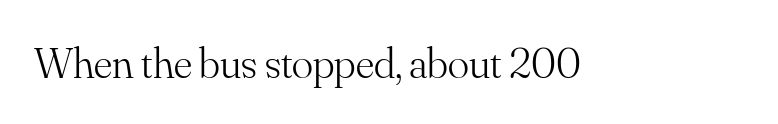
Weight: not bold — regular or lighter. A typesetter would call this proportional, since set widths differ per character. Honestly, there is no underline to notice here at all. Tracking here is standard; glyphs follow each other at the usual distance. This sample uses an upright cut, with every glyph sitting square on the baseline.
